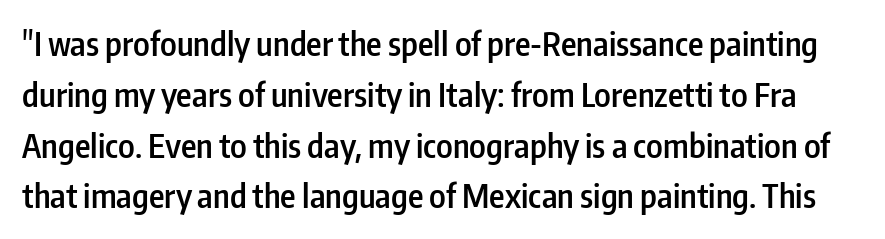
{"serif": "no", "italic": "no", "bold": "semi", "weight": "semibold", "width": "condensed", "stroke_contrast": "low", "x_height": "medium", "monospaced": "no", "underline": "no", "line_spacing": "normal", "line_spacing_ratio": 1.54, "letter_spacing": "normal", "letter_spacing_em": 0.0, "glyph_px": 33}
